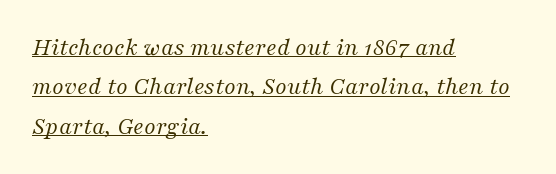
The image shows 25 px text type, italic (leaning right); set left-aligned, normal line spacing (1.58x), normal letter spacing, underlined.
